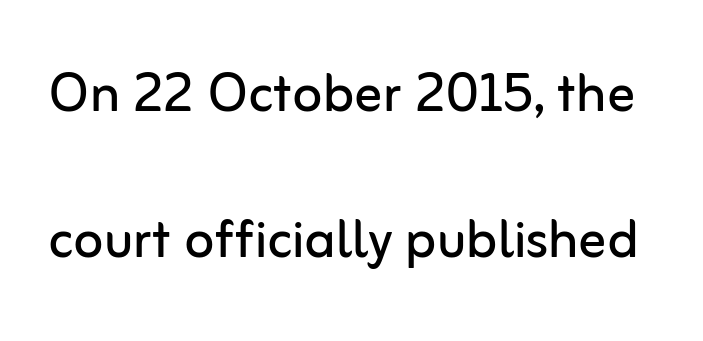
The image shows 69 px regular-weight sans-serif type, upright; set loose line spacing (2.12x), normal letter spacing, not underlined; low stroke contrast and a medium x-height.
